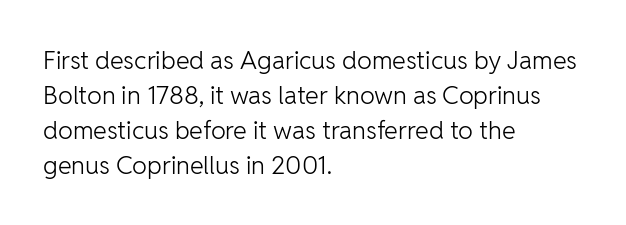
The image shows 25 px text type, upright; set left-aligned, normal line spacing (1.4x), normal letter spacing, not underlined.
